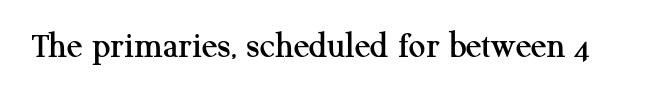
The image shows 37 px serif type, upright; set normal letter spacing, not underlined; medium stroke contrast and a medium x-height.
